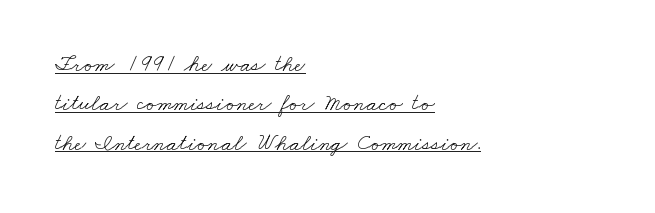
{"bold": "no", "underline": "yes", "align": "left", "line_spacing_ratio": 1.71, "letter_spacing": "normal", "letter_spacing_em": 0.0, "glyph_px": 23}
